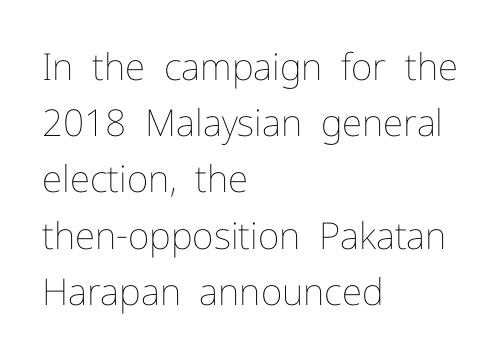
{"italic": "no", "bold": "no", "weight": "thin", "width": "normal", "stroke_contrast": "low", "x_height": "medium", "monospaced": "no", "underline": "no", "align": "left", "line_spacing": "normal", "line_spacing_ratio": 1.52, "letter_spacing": "normal", "letter_spacing_em": 0.0, "glyph_px": 37}
